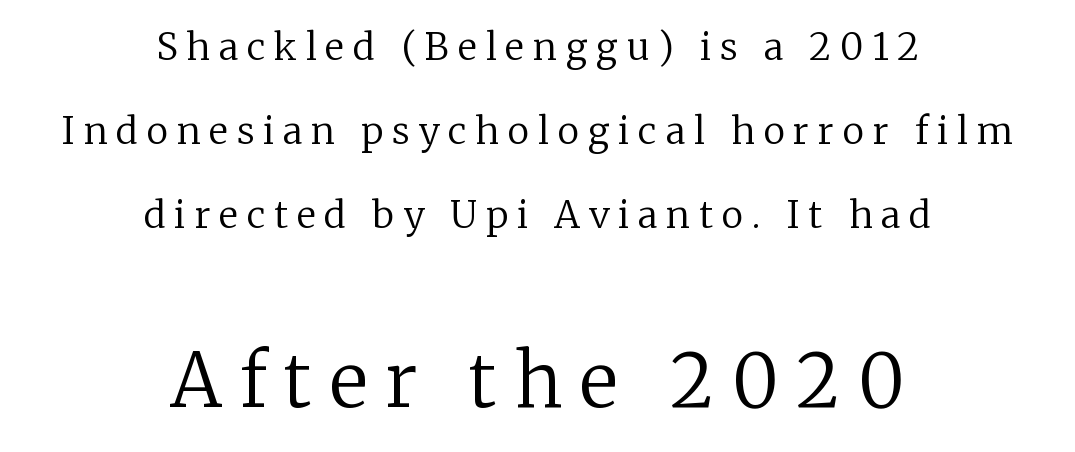
Type without underlining. Yep, those are serifs on the letters. A typesetter would call this heavily tracked-out type. Do the characters align in a grid? No, the font is proportional. A quiet, ordinary-to-light weight characterises the typeface. Posture: straight, roman, zero tilt.
